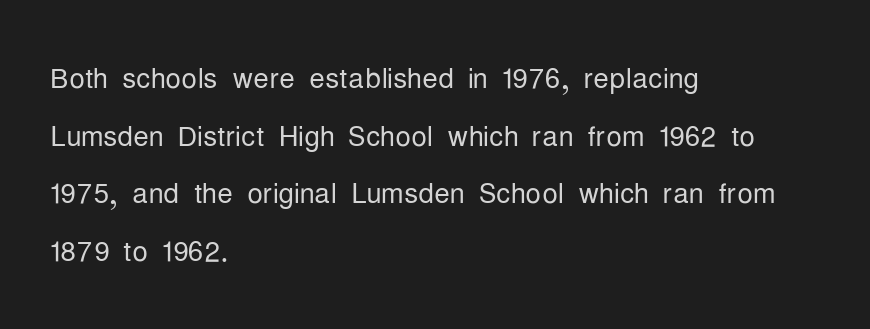
{"serif": "no", "italic": "no", "bold": "no", "weight": "light", "width": "condensed", "stroke_contrast": "low", "x_height": "medium", "monospaced": "no", "underline": "no", "align": "left", "line_spacing": "normal", "line_spacing_ratio": 1.48, "letter_spacing": "normal", "letter_spacing_em": 0.0, "glyph_px": 39}
